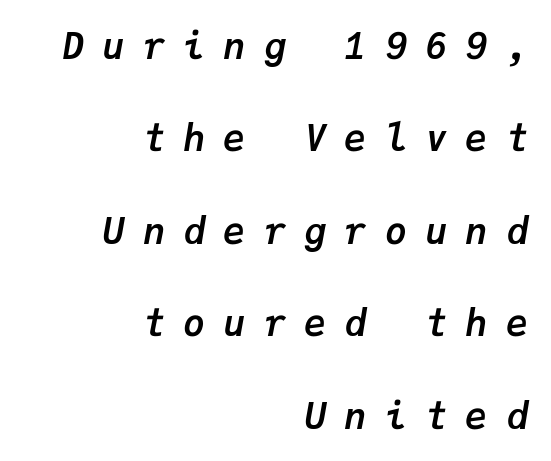
{"italic": "yes", "lean": "right", "slant_degrees": 9, "bold": "yes", "weight": "semibold", "width": "normal", "stroke_contrast": "low", "x_height": "medium", "monospaced": "yes", "underline": "no", "align": "right", "line_spacing": "loose", "line_spacing_ratio": 2.5, "letter_spacing": "wide", "letter_spacing_em": 0.49, "glyph_px": 37}
